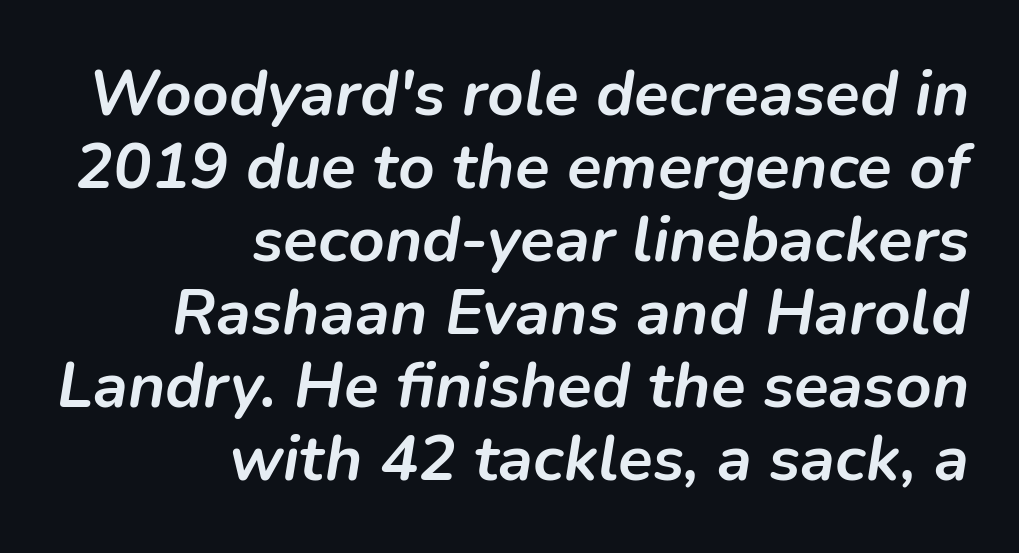
Q: Is the text bold? A: Yes.
Q: Is the text italic (slanted)? A: Yes, it leans right by about 9 degrees.
Q: Is the text underlined? A: No.
Q: How is the paragraph aligned? A: Right-aligned.
Q: Is the spacing between letters normal or unusually wide? A: Normal.
Q: Is the spacing between lines tight, normal or loose? A: Tight.
Q: Width (condensed, normal, or wide)? A: Normal.
Q: Stroke contrast? A: Low.
Q: x-height? A: Medium.
Q: Monospaced? A: No.
